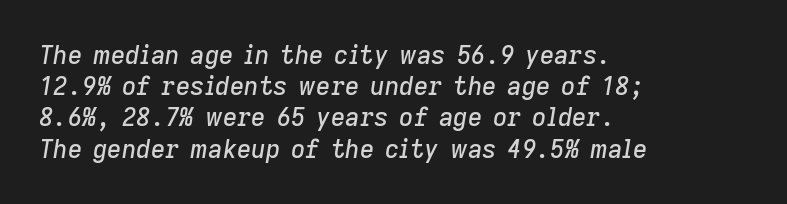
You can tell it's italic because the verticals aren't actually vertical. Whoever set this chose a conventional vertical rhythm. A typesetter would call this zero additional tracking. Where is the straight margin? On the left. Bare-footed words on every line.
